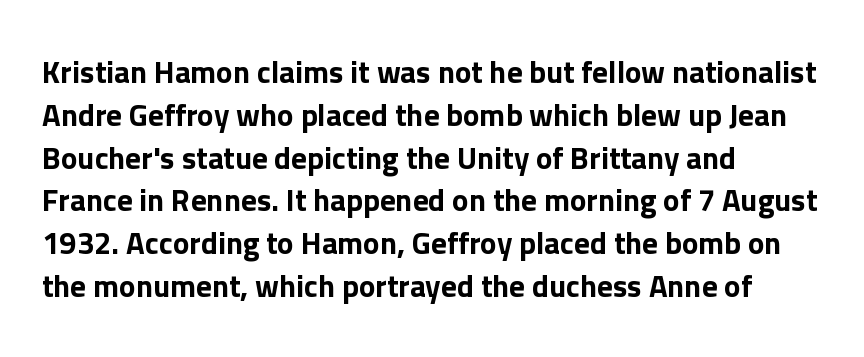
The image shows 31 px sans-serif type, upright; set left-aligned, normal line spacing (1.38x), normal letter spacing, not underlined; low stroke contrast and a medium x-height.
